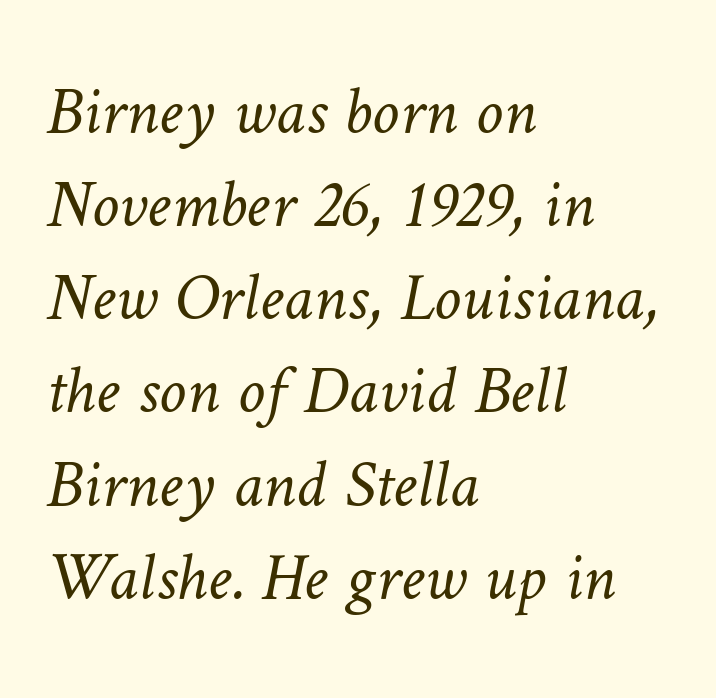
{"bold": "no", "weight": "light", "width": "normal", "stroke_contrast": "low", "x_height": "medium", "monospaced": "no", "underline": "no", "align": "left", "line_spacing": "normal", "line_spacing_ratio": 1.35, "letter_spacing": "normal", "letter_spacing_em": 0.0, "glyph_px": 69}
